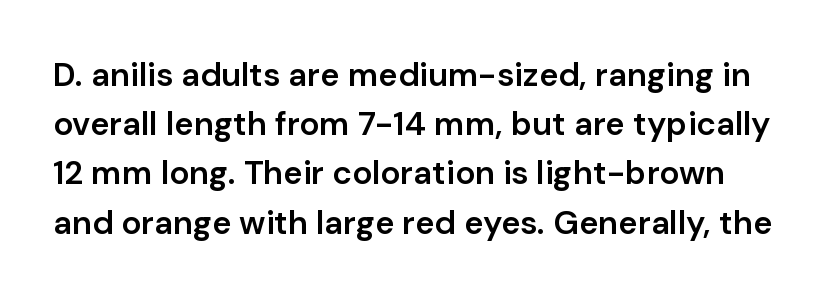
Every character sits straight up, as roman type does. This sample uses a sans-serif face. This sample has the flowing, uneven cadence of proportional lettering. Is the letter spacing exaggerated? No — it looks like the ordinary default. A fair bit of extra ink — the face is semibold, not bold.
